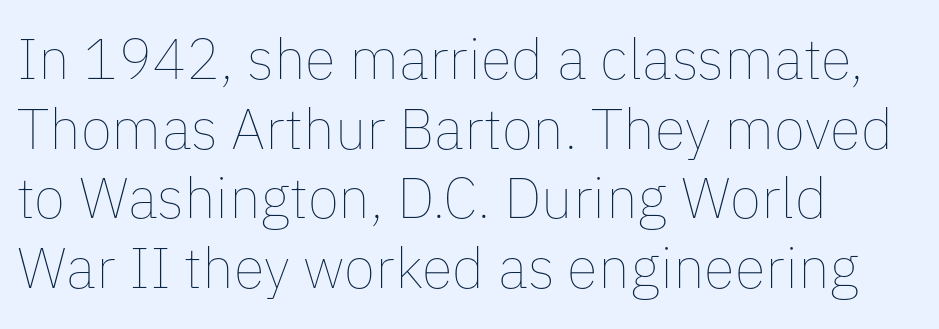
Q: Is the text bold? A: No.
Q: Is the text italic (slanted)? A: No, it is upright.
Q: Is the text underlined? A: No.
Q: How is the paragraph aligned? A: Left-aligned.
Q: Is the spacing between letters normal or unusually wide? A: Normal.
Q: Width (condensed, normal, or wide)? A: Normal.
Q: Stroke contrast? A: Low.
Q: x-height? A: Medium.
Q: Monospaced? A: No.
